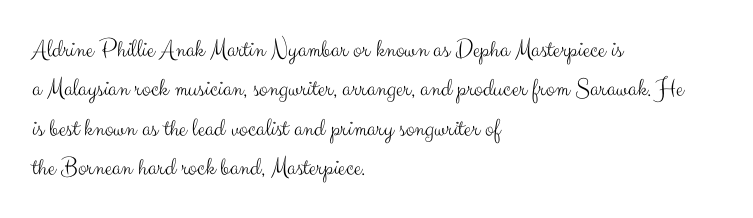
Q: Is the text bold? A: No.
Q: Is the text italic (slanted)? A: Yes.
Q: Is the text underlined? A: No.
Q: How is the paragraph aligned? A: Left-aligned.
Q: Is the spacing between letters normal or unusually wide? A: Normal.
Q: Is the spacing between lines tight, normal or loose? A: Normal.
